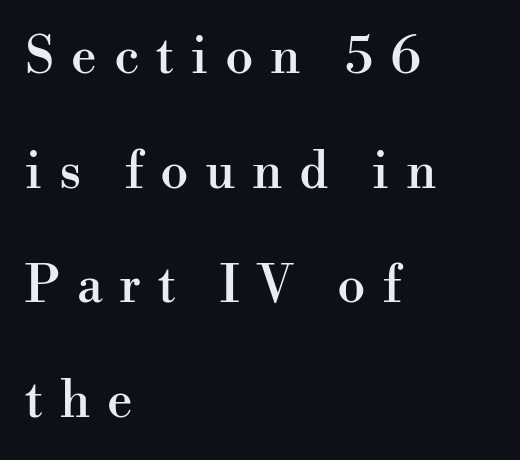
Looks like regular typesetting: each glyph gets only the width it needs. Students, note that the glyphs here are deliberately spaced far apart. Is the block centered? No — it sits flush against the left margin. A clean baseline with only descenders dipping below it. Interline gaps are noticeably wide in this sample. The typography opts for an upright posture over an oblique one.
